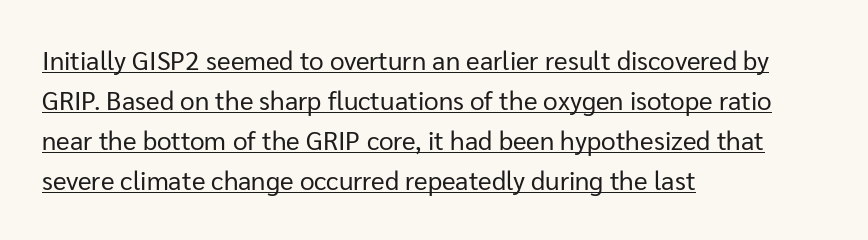
Left-aligned paragraph, ragged on the right. Beneath each row of characters lies a ruled line. In terms of letterspacing, this is plain default setting. Quick note: not italic, upright. Bold? No — there's no thickening of the strokes.
